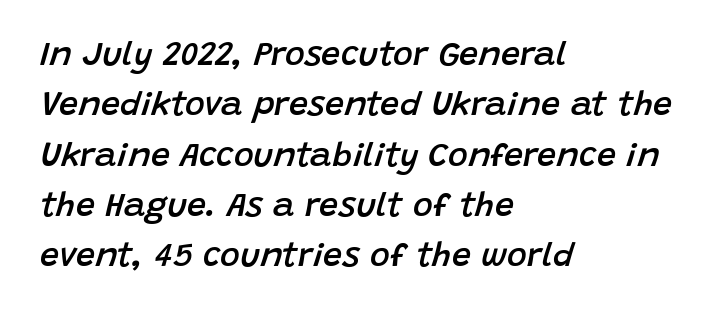
The image shows 34 px semibold type, italic (leaning right); set left-aligned, normal line spacing (1.48x), normal letter spacing, not underlined; low stroke contrast and a large x-height.
